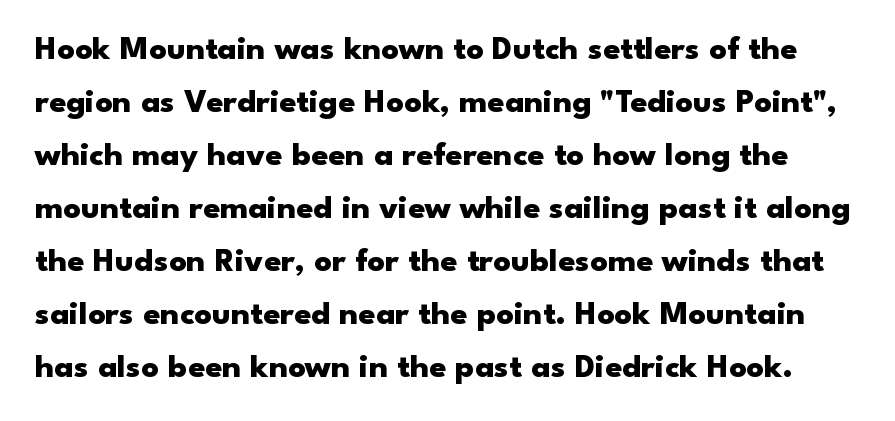
Q: Is the text bold? A: Yes.
Q: Is the text italic (slanted)? A: No, it is upright.
Q: Is the typeface a serif or a sans-serif typeface? A: Sans-serif.
Q: Is the text underlined? A: No.
Q: Is the spacing between letters normal or unusually wide? A: Normal.
Q: Is the spacing between lines tight, normal or loose? A: Normal.
Q: Width (condensed, normal, or wide)? A: Wide.
Q: Stroke contrast? A: Low.
Q: x-height? A: Small.
Q: Monospaced? A: No.
